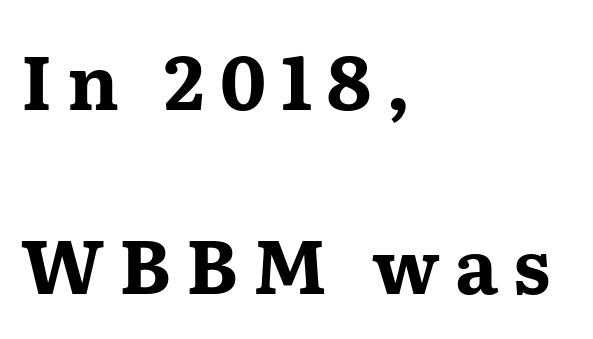
The image shows 75 px bold, wide serif type, upright; set left-aligned, loose line spacing (2.45x), unusually wide letter spacing (+0.2 em), not underlined; medium stroke contrast and a medium x-height.
